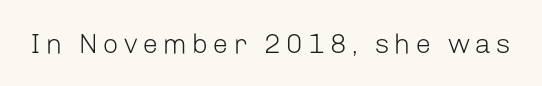
Q: Is the text bold? A: No.
Q: Is the text italic (slanted)? A: No, it is upright.
Q: Is the typeface a serif or a sans-serif typeface? A: Sans-serif.
Q: Is the text underlined? A: No.
Q: Width (condensed, normal, or wide)? A: Normal.
Q: Stroke contrast? A: Low.
Q: x-height? A: Medium.
Q: Monospaced? A: No.
